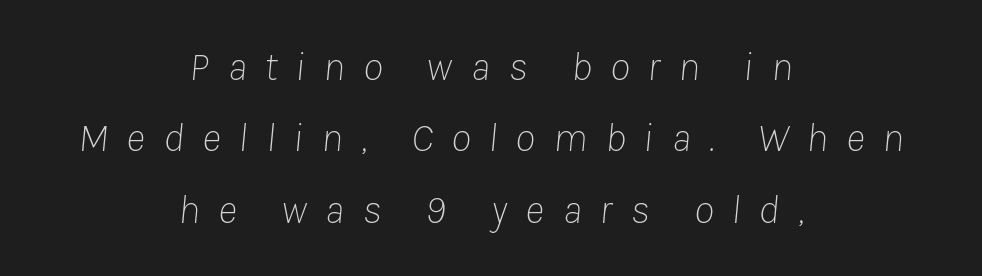
Q: Is the text bold? A: No.
Q: Is the text italic (slanted)? A: Yes, it leans right by about 8 degrees.
Q: Is the text underlined? A: No.
Q: How is the paragraph aligned? A: Centered.
Q: Is the spacing between letters normal or unusually wide? A: Unusually wide.
Q: Width (condensed, normal, or wide)? A: Normal.
Q: Stroke contrast? A: Low.
Q: x-height? A: Medium.
Q: Monospaced? A: No.
